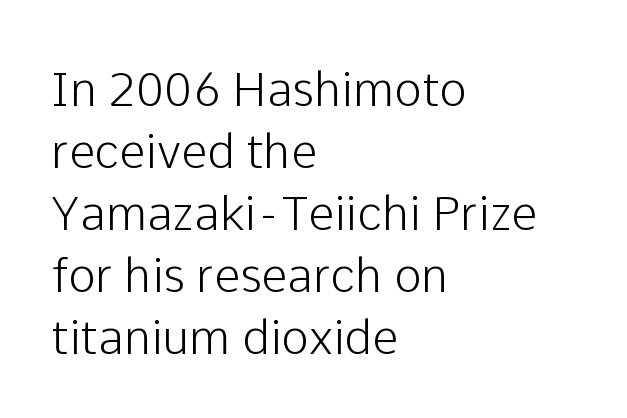
Q: Is the text italic (slanted)? A: No, it is upright.
Q: Is the typeface a serif or a sans-serif typeface? A: Sans-serif.
Q: Is the text underlined? A: No.
Q: How is the paragraph aligned? A: Left-aligned.
Q: Is the spacing between letters normal or unusually wide? A: Normal.
Q: Is the spacing between lines tight, normal or loose? A: Normal.
Q: Width (condensed, normal, or wide)? A: Normal.
Q: Stroke contrast? A: Low.
Q: x-height? A: Medium.
Q: Monospaced? A: No.
